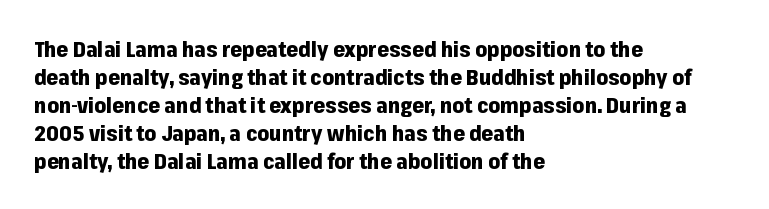
The image shows 21 px bold type, upright; set left-aligned, normal line spacing (1.33x), normal letter spacing, not underlined.
